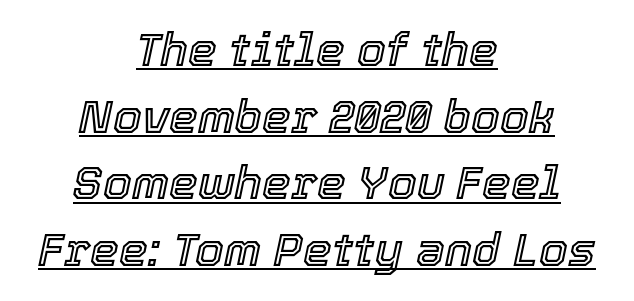
{"italic": "yes", "lean": "right", "slant_degrees": 12, "width": "normal", "x_height": "medium", "monospaced": "no", "underline": "yes", "align": "center", "line_spacing": "normal", "line_spacing_ratio": 1.45, "letter_spacing": "normal", "letter_spacing_em": 0.0, "glyph_px": 46}
